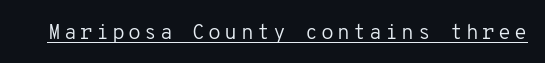
No extra ink here — the face is not bold. The rendered words wear a rule along their underside. Quick note: not italic, upright.
